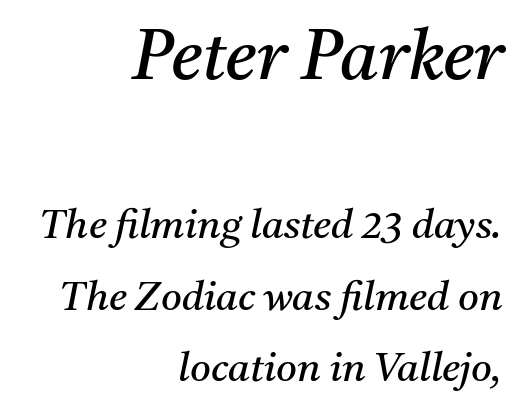
The image shows 70 px regular-weight serif type, italic (leaning right); set right-aligned, line spacing 1.79x, normal letter spacing, not underlined; the first (top) block is 1.75x larger; medium stroke contrast and a medium x-height.
